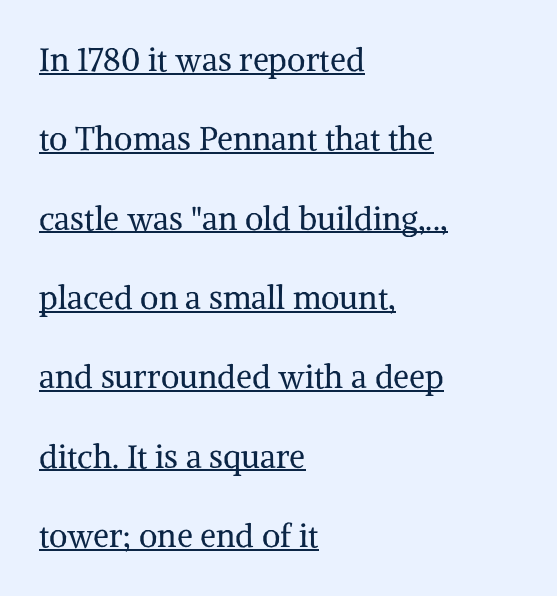
{"serif": "yes", "italic": "no", "bold": "no", "weight": "regular", "width": "normal", "stroke_contrast": "medium", "x_height": "medium", "monospaced": "no", "underline": "yes", "align": "left", "line_spacing": "loose", "line_spacing_ratio": 2.48, "letter_spacing": "normal", "letter_spacing_em": 0.0, "glyph_px": 32}
